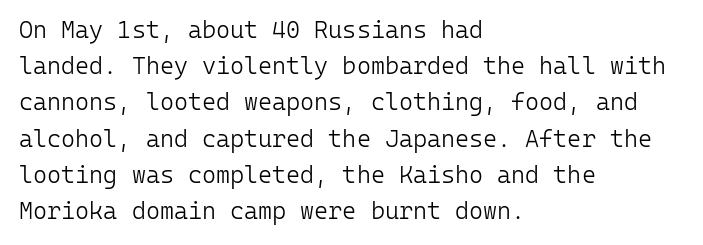
Q: Is the text bold? A: No.
Q: Is the text italic (slanted)? A: No, it is upright.
Q: Is the text underlined? A: No.
Q: How is the paragraph aligned? A: Left-aligned.
Q: Is the spacing between letters normal or unusually wide? A: Normal.
Q: Is the spacing between lines tight, normal or loose? A: Normal.
